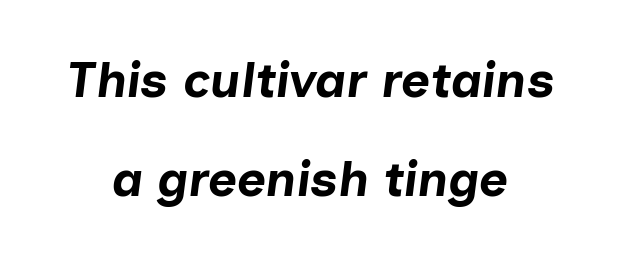
The foot of each line stays bare and open. The axis of the letterforms is tilted away from vertical. Every row of glyphs is offset so its center matches the block's center. Summary of vertical rhythm: relaxed, with wide interline spacing.
